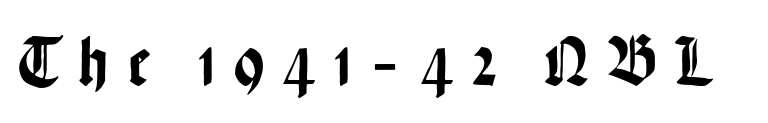
Q: Is the text italic (slanted)? A: No, it is upright.
Q: Is the typeface a serif or a sans-serif typeface? A: Sans-serif.
Q: Is the text underlined? A: No.
Q: Is the spacing between letters normal or unusually wide? A: Unusually wide.
Q: Width (condensed, normal, or wide)? A: Condensed.
Q: Stroke contrast? A: Low.
Q: x-height? A: Medium.
Q: Monospaced? A: No.
